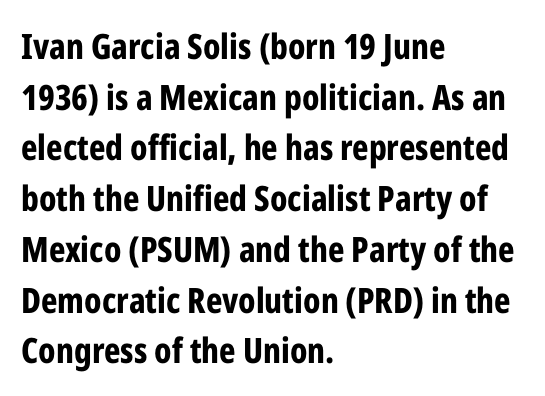
{"serif": "no", "italic": "no", "bold": "yes", "weight": "bold", "width": "condensed", "stroke_contrast": "low", "x_height": "medium", "monospaced": "no", "underline": "no", "align": "left", "line_spacing": "normal", "line_spacing_ratio": 1.45, "letter_spacing": "normal", "letter_spacing_em": 0.0, "glyph_px": 35}
